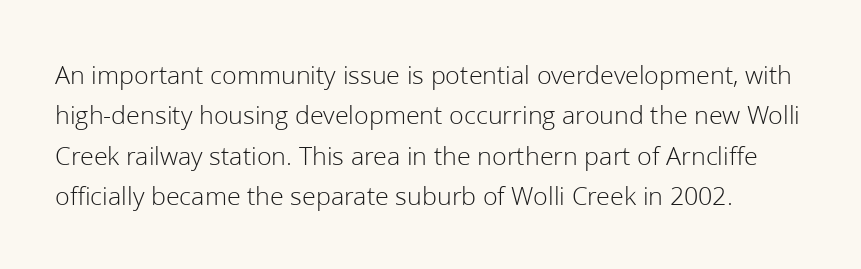
Q: Is the text bold? A: No.
Q: Is the text italic (slanted)? A: No, it is upright.
Q: Is the text underlined? A: No.
Q: Is the spacing between letters normal or unusually wide? A: Normal.
Q: Is the spacing between lines tight, normal or loose? A: Normal.
